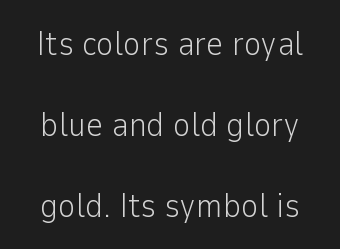
Weight: not bold — regular or lighter. This sample uses an upright cut, with every glyph sitting square on the baseline. These lines are rendered in a variable-pitch font. Decoration check: the copy has no underline. The type family on display is of the sans-serif kind. Is there much room between lines? Yes — plenty of vertical air separates them.
